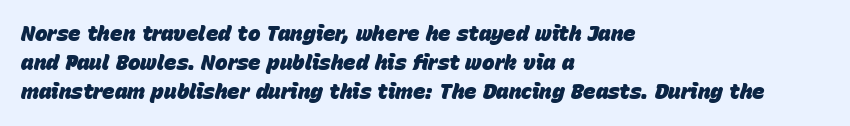
Words appear dense and cohesive because spacing is normal. The paragraph shown leans on its left margin. Beneath every word, the page is bare. Rows of type keep a routine distance in the vertical direction. How heavy is the stroke? Heavy — this is a bold.
